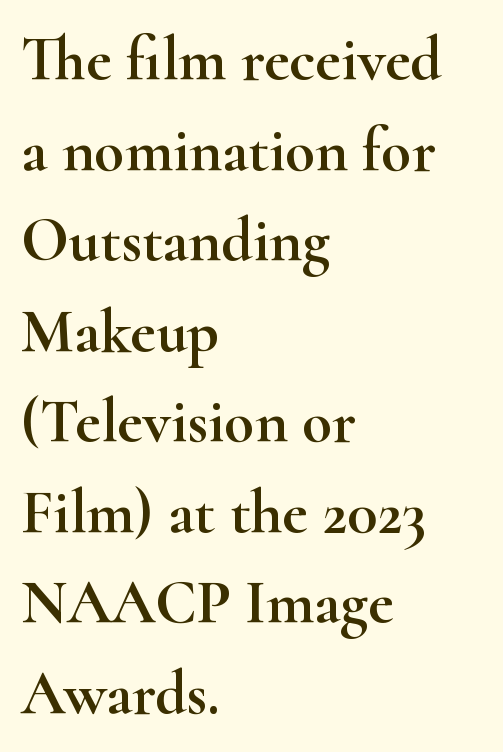
Q: Is the text italic (slanted)? A: No, it is upright.
Q: Is the typeface a serif or a sans-serif typeface? A: Serif.
Q: Is the text underlined? A: No.
Q: How is the paragraph aligned? A: Left-aligned.
Q: Is the spacing between letters normal or unusually wide? A: Normal.
Q: Is the spacing between lines tight, normal or loose? A: Normal.
Q: Width (condensed, normal, or wide)? A: Wide.
Q: Stroke contrast? A: High.
Q: x-height? A: Small.
Q: Monospaced? A: No.
